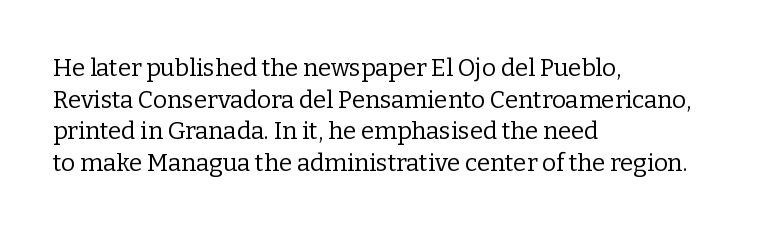
The image shows 24 px text type, upright; set left-aligned, normal line spacing (1.32x), normal letter spacing, not underlined.
